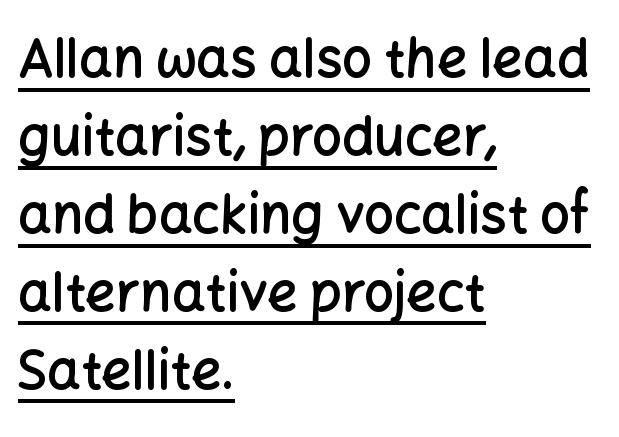
{"serif": "no", "italic": "no", "bold": "semi", "weight": "semibold", "width": "normal", "stroke_contrast": "low", "x_height": "medium", "monospaced": "no", "underline": "yes", "align": "left", "line_spacing": "normal", "line_spacing_ratio": 1.47, "letter_spacing": "normal", "letter_spacing_em": 0.0, "glyph_px": 53}
